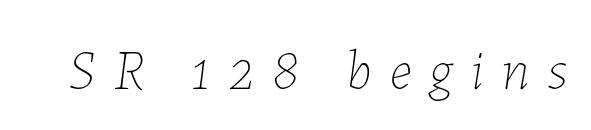
{"italic": "yes", "lean": "right", "slant_degrees": 7, "bold": "no", "weight": "thin", "width": "normal", "stroke_contrast": "low", "x_height": "medium", "monospaced": "no", "underline": "no", "letter_spacing": "wide", "letter_spacing_em": 0.32, "glyph_px": 56}
